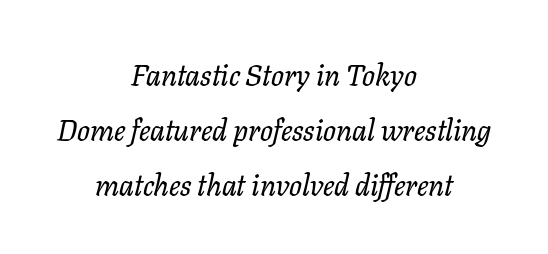
Q: Is the text italic (slanted)? A: Yes, it leans right by about 11 degrees.
Q: Is the typeface a serif or a sans-serif typeface? A: Serif.
Q: Is the text underlined? A: No.
Q: How is the paragraph aligned? A: Centered.
Q: Is the spacing between letters normal or unusually wide? A: Normal.
Q: Width (condensed, normal, or wide)? A: Normal.
Q: Stroke contrast? A: Low.
Q: x-height? A: Medium.
Q: Monospaced? A: No.
